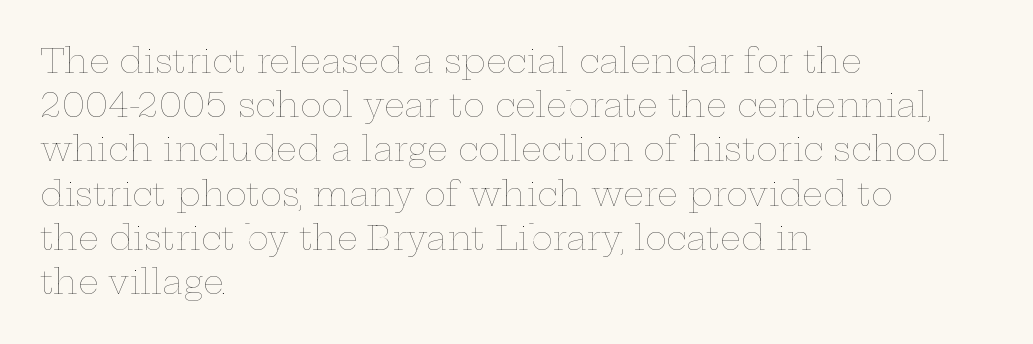
Spacing verdict: proportional, widths tailored to each character. Summary of vertical rhythm: regular, with standard interline spacing. Italic? Not at all — the glyphs are vertical. Honestly, there is no underline to notice here at all. Is the type heavy? It reads as light-to-regular instead. The passage is arranged the way most books set body copy — flush left.
